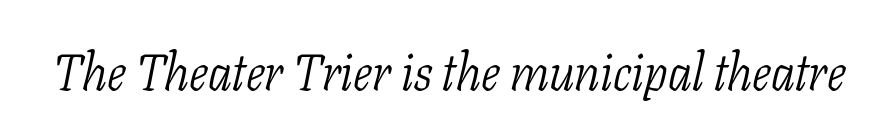
The image shows 51 px light, condensed serif type, italic (leaning right); set normal letter spacing, not underlined; low stroke contrast and a medium x-height.
